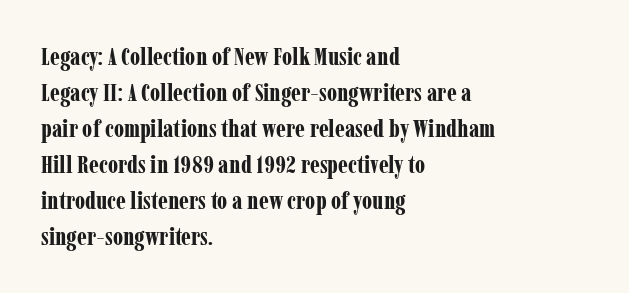
The image shows 25 px bold type, upright; set left-aligned, normal line spacing (1.44x), normal letter spacing, not underlined.
